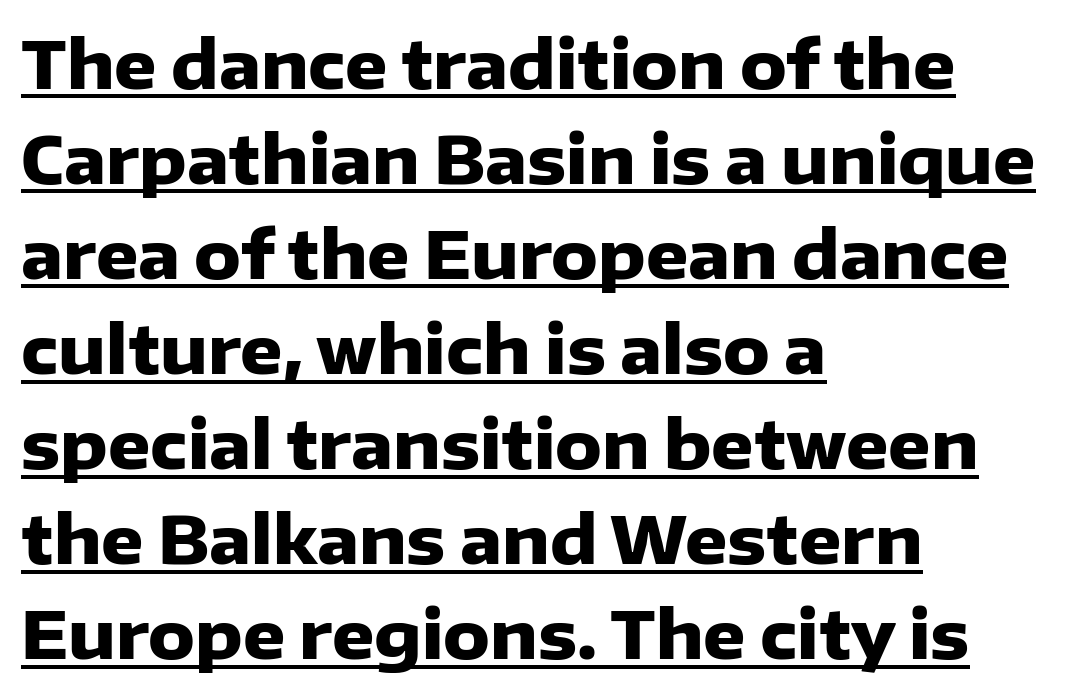
Q: Is the text bold? A: Yes.
Q: Is the text italic (slanted)? A: No, it is upright.
Q: Is the typeface a serif or a sans-serif typeface? A: Sans-serif.
Q: Is the text underlined? A: Yes.
Q: How is the paragraph aligned? A: Left-aligned.
Q: Is the spacing between letters normal or unusually wide? A: Normal.
Q: Is the spacing between lines tight, normal or loose? A: Normal.
Q: Width (condensed, normal, or wide)? A: Normal.
Q: Stroke contrast? A: Low.
Q: x-height? A: Medium.
Q: Monospaced? A: No.
